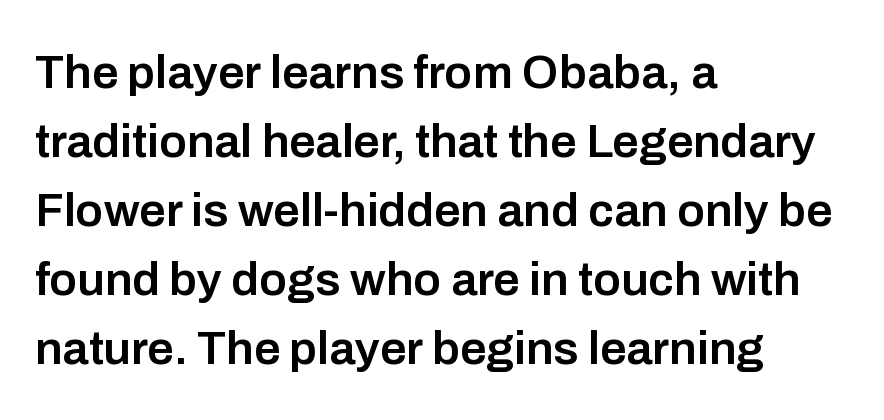
{"serif": "no", "italic": "no", "bold": "semi", "weight": "semibold", "width": "normal", "stroke_contrast": "low", "x_height": "medium", "monospaced": "no", "underline": "no", "align": "left", "line_spacing": "normal", "line_spacing_ratio": 1.47, "letter_spacing": "normal", "letter_spacing_em": 0.0, "glyph_px": 47}
